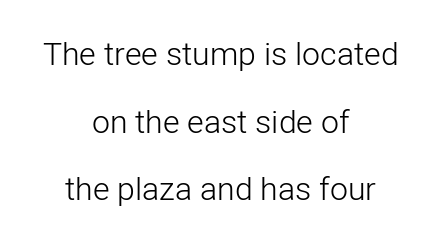
Widely set lines give the paragraph a tall, airy silhouette. Every stem runs plumb, perpendicular to the baseline. Does the copy run flush right? No — it is centered line by line. You could not count columns in this text — the font is proportionally spaced.
